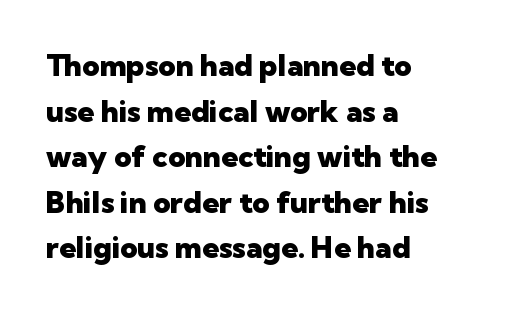
The image shows 30 px heavy sans-serif type, upright; set left-aligned, normal line spacing (1.52x), normal letter spacing, not underlined; low stroke contrast and a medium x-height.
